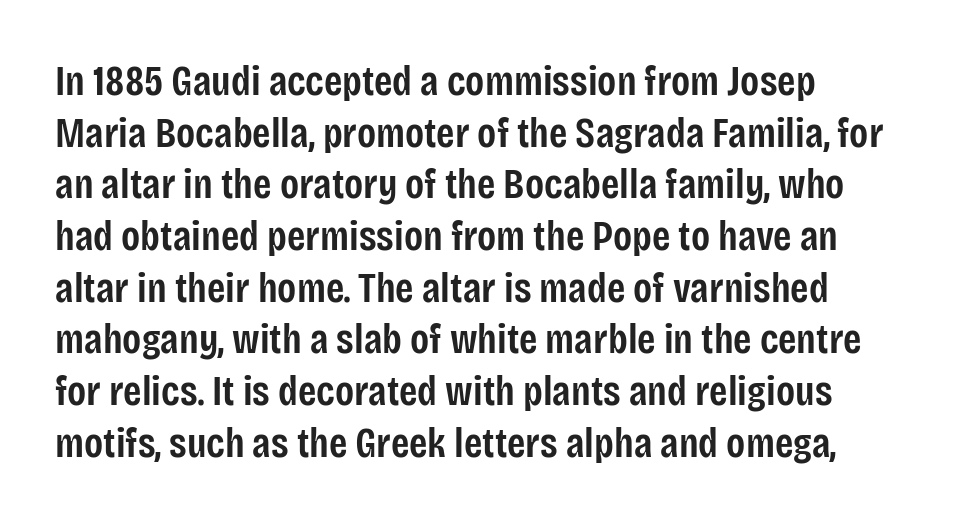
Q: Is the text bold? A: Semi-bold.
Q: Is the text italic (slanted)? A: No, it is upright.
Q: Is the typeface a serif or a sans-serif typeface? A: Sans-serif.
Q: Is the text underlined? A: No.
Q: How is the paragraph aligned? A: Left-aligned.
Q: Is the spacing between letters normal or unusually wide? A: Normal.
Q: Width (condensed, normal, or wide)? A: Condensed.
Q: Stroke contrast? A: Low.
Q: x-height? A: Large.
Q: Monospaced? A: No.
